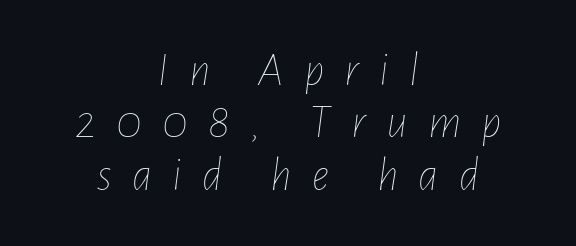
Q: Is the text bold? A: No.
Q: Is the text italic (slanted)? A: Yes, it leans right by about 7 degrees.
Q: Is the text underlined? A: No.
Q: How is the paragraph aligned? A: Centered.
Q: Is the spacing between letters normal or unusually wide? A: Unusually wide.
Q: Is the spacing between lines tight, normal or loose? A: Tight.
Q: Width (condensed, normal, or wide)? A: Condensed.
Q: Stroke contrast? A: Low.
Q: x-height? A: Medium.
Q: Monospaced? A: No.
